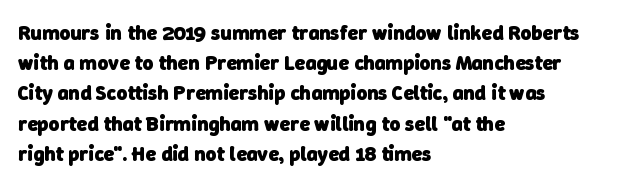
{"bold": "yes", "underline": "no", "align": "left", "line_spacing": "normal", "line_spacing_ratio": 1.44, "letter_spacing": "normal", "letter_spacing_em": 0.0, "glyph_px": 21}
